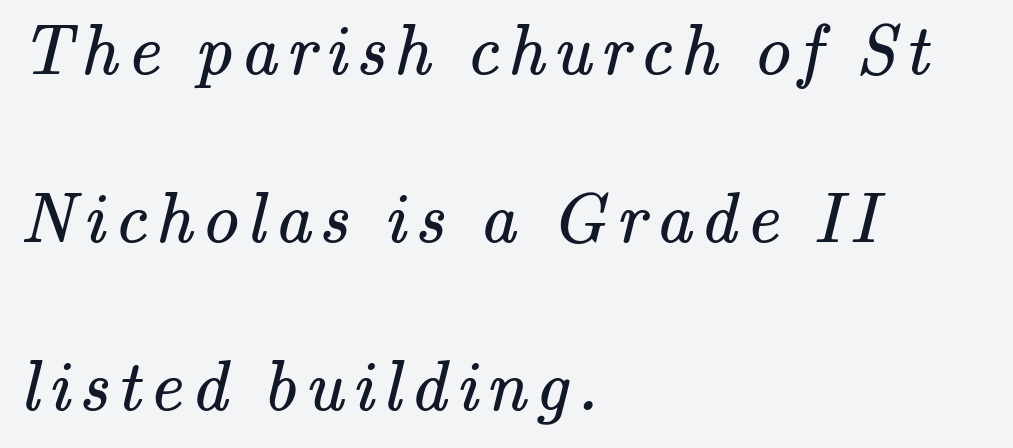
Q: Is the text bold? A: No.
Q: Is the typeface a serif or a sans-serif typeface? A: Serif.
Q: Is the text underlined? A: No.
Q: How is the paragraph aligned? A: Left-aligned.
Q: Is the spacing between lines tight, normal or loose? A: Loose.
Q: Width (condensed, normal, or wide)? A: Normal.
Q: Stroke contrast? A: Medium.
Q: x-height? A: Small.
Q: Monospaced? A: No.
